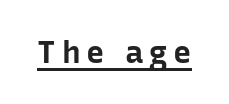
Q: Is the text bold? A: Yes.
Q: Is the text italic (slanted)? A: No, it is upright.
Q: Is the typeface a serif or a sans-serif typeface? A: Sans-serif.
Q: Is the text underlined? A: Yes.
Q: Width (condensed, normal, or wide)? A: Normal.
Q: Stroke contrast? A: Low.
Q: x-height? A: Medium.
Q: Monospaced? A: No.
